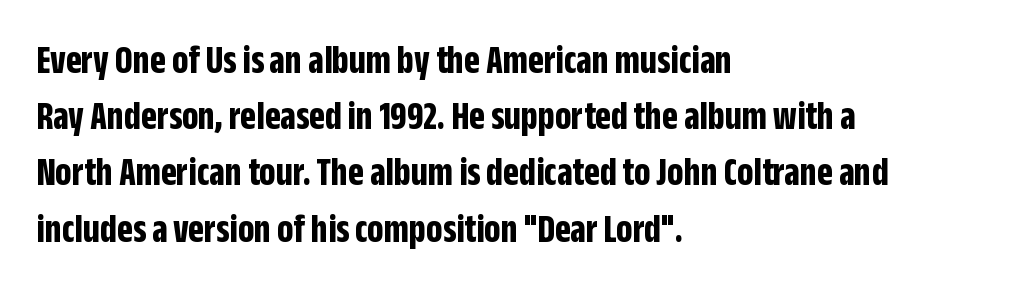
These lines are rendered in a variable-pitch font. The lines sit at an ordinary, default distance from one another. A roman cut, with each character standing at attention. This is heavy type, rendered in bold. Glance below the letters and you will spot only blank space.
